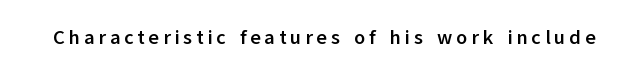
{"italic": "no", "bold": "yes", "underline": "no", "glyph_px": 20}
